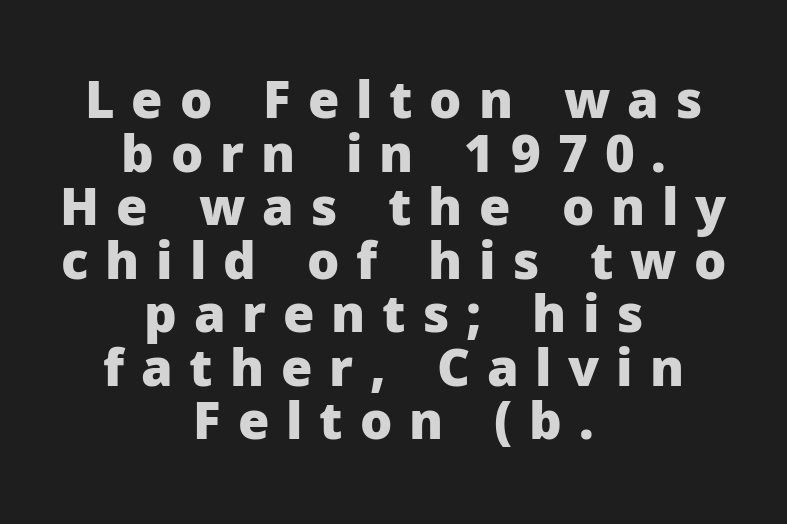
These lines are centered, leaving both edges ragged. Regarding serifs, this sample does without them. The line texture is sparse and dotted thanks to wide tracking. Every character sits straight up, as roman type does.
